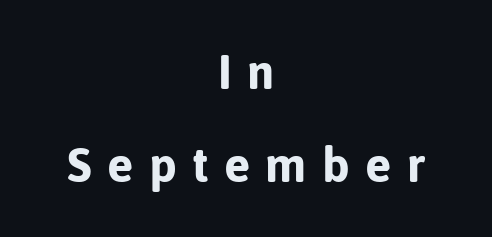
The letters advance in unequal steps, a hallmark of proportional type. The passage shown stacks its lines with a broad gap. The tracking jumps out immediately: characters are airy and widely separated. These lines stack symmetrically, like a column narrowing and widening about its center. Typographically, this falls in the sans-serif category.
